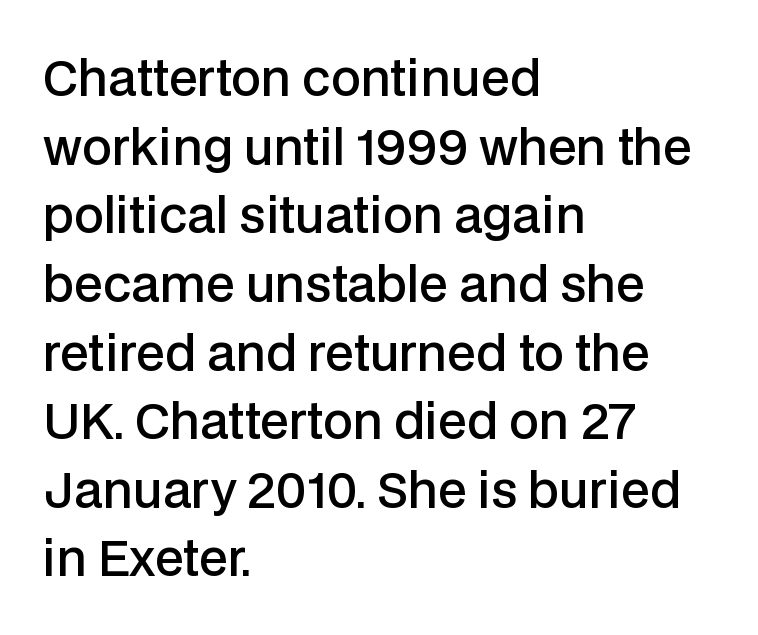
The lettering holds an erect, upright posture throughout. Each letter keeps its own natural width here, so spacing adapts to shape. The passage shown stacks its lines at a standard gap. Underlining? Definitely not there. Teacher's note: observe the even left margin — that is flush-left alignment. There is no visible air inserted between adjacent glyphs.
